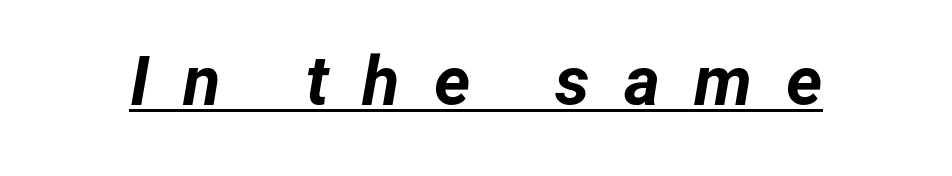
Q: Is the text bold? A: Yes.
Q: Is the text italic (slanted)? A: Yes, it leans right by about 12 degrees.
Q: Is the text underlined? A: Yes.
Q: Is the spacing between letters normal or unusually wide? A: Unusually wide.
Q: Width (condensed, normal, or wide)? A: Normal.
Q: Stroke contrast? A: Low.
Q: x-height? A: Medium.
Q: Monospaced? A: No.
